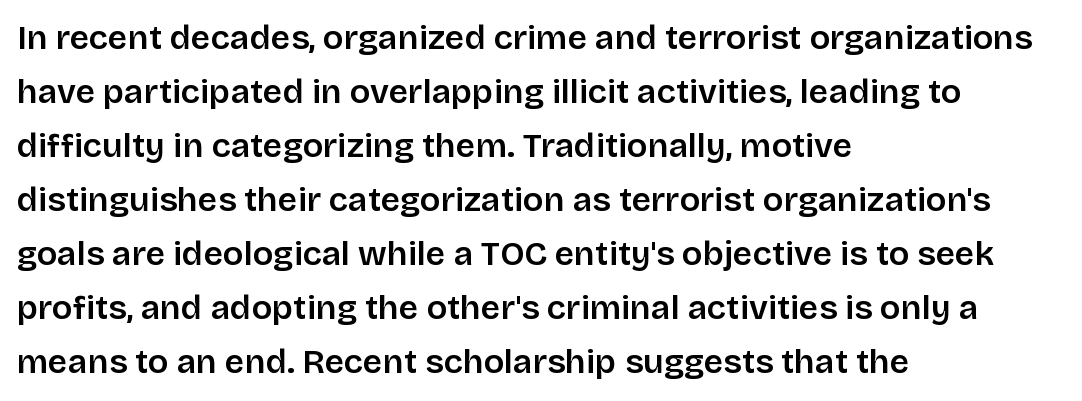
Q: Is the text bold? A: Semi-bold.
Q: Is the text italic (slanted)? A: No, it is upright.
Q: Is the typeface a serif or a sans-serif typeface? A: Sans-serif.
Q: Is the text underlined? A: No.
Q: How is the paragraph aligned? A: Left-aligned.
Q: Is the spacing between letters normal or unusually wide? A: Normal.
Q: Is the spacing between lines tight, normal or loose? A: Normal.
Q: Width (condensed, normal, or wide)? A: Normal.
Q: Stroke contrast? A: Low.
Q: x-height? A: Large.
Q: Monospaced? A: No.
